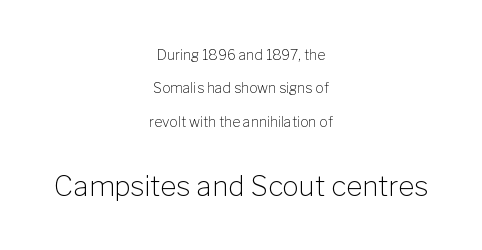
{"serif": "no", "italic": "no", "bold": "no", "weight": "light", "width": "normal", "stroke_contrast": "low", "x_height": "medium", "monospaced": "no", "underline": "no", "align": "center", "line_spacing": "loose", "line_spacing_ratio": 2.38, "letter_spacing": "normal", "letter_spacing_em": 0.0, "larger_block": "second", "size_ratio": 2.0, "glyph_px": 28}
